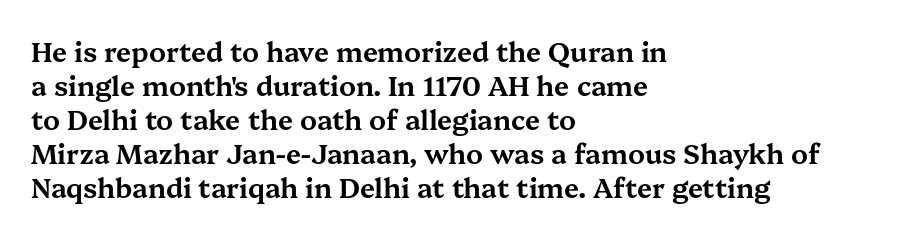
The image shows 27 px text type, upright; set left-aligned, normal line spacing (1.26x), normal letter spacing, not underlined.
